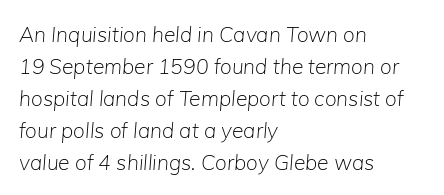
Compared with typical body copy, the letter spacing here is the same. Summary of vertical rhythm: regular, with standard interline spacing. Letters rest on an invisible, unmarked baseline. Notice how the passage keeps a crisp vertical edge on the left only. The font's italic variant was chosen for this text. No letter is thick-stroked: the sample isn't bold.
